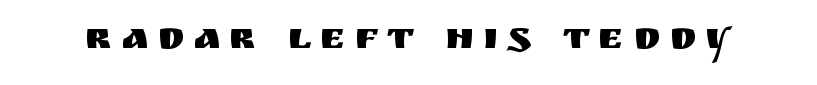
Substantial extra tracking has been applied to these lines. The passage shown is not underscored anywhere. What kind of face is this? One without serifs — a sans. Character widths vary here, with narrow letters taking less room than wide ones. Upright lettering throughout.
